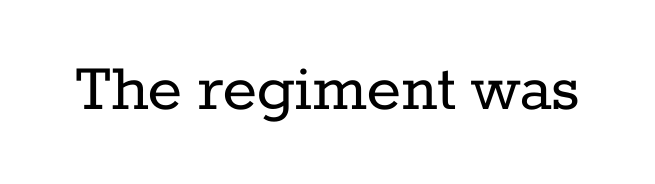
{"serif": "yes", "italic": "no", "bold": "no", "weight": "regular", "width": "normal", "stroke_contrast": "low", "x_height": "medium", "monospaced": "no", "underline": "no", "letter_spacing": "normal", "letter_spacing_em": 0.0, "glyph_px": 72}
